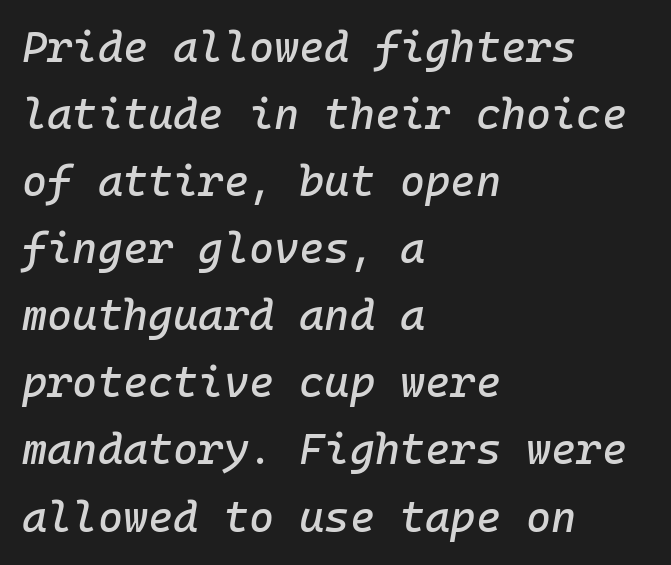
Q: Is the text italic (slanted)? A: Yes, it leans right by about 10 degrees.
Q: Is the text underlined? A: No.
Q: How is the paragraph aligned? A: Left-aligned.
Q: Is the spacing between letters normal or unusually wide? A: Normal.
Q: Is the spacing between lines tight, normal or loose? A: Normal.
Q: Width (condensed, normal, or wide)? A: Normal.
Q: Stroke contrast? A: Low.
Q: x-height? A: Medium.
Q: Monospaced? A: Yes.
